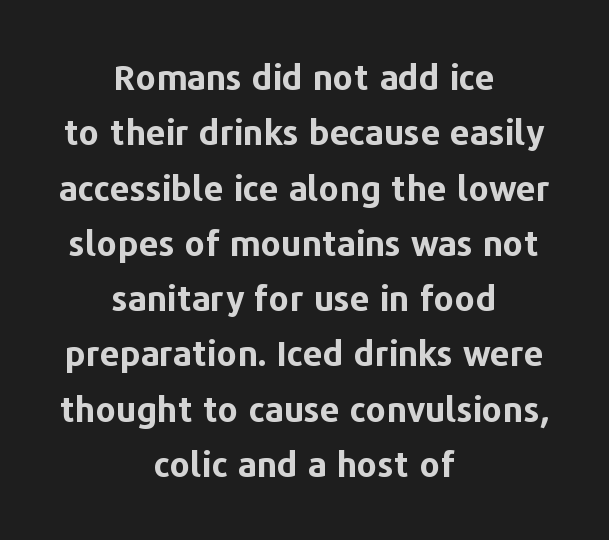
Just letters on the line, the space beneath them empty. The passage shown is typed in a proportional face where columns would drift. A student would call this center alignment; a typographer would say set centered. The line texture is even and compact thanks to regular tracking.
